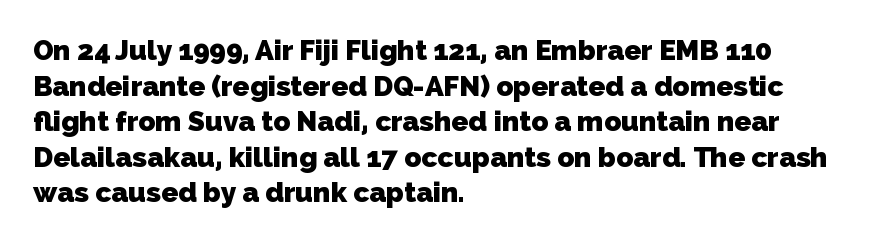
All the whitespace from short lines collects on the right. Think of a printed novel: that variable character pitch is what you see here. The passage shown has conventional tracking throughout. The passage shown is typeset with a sans-serif family. The rendering uses a moderate line-height, typical for paragraphs.
